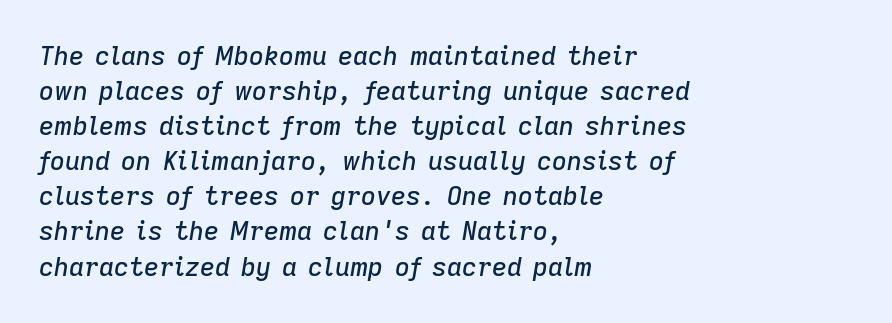
Q: Is the text italic (slanted)? A: Yes, it leans right by about 9 degrees.
Q: Is the text underlined? A: No.
Q: How is the paragraph aligned? A: Left-aligned.
Q: Is the spacing between letters normal or unusually wide? A: Normal.
Q: Is the spacing between lines tight, normal or loose? A: Normal.
